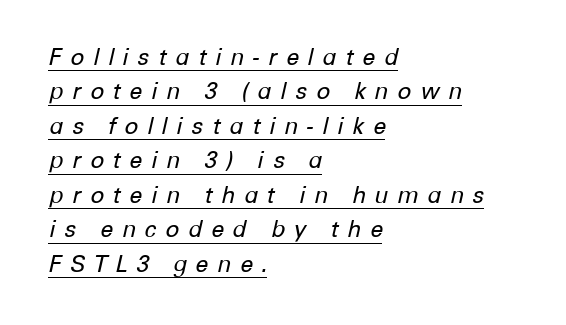
{"italic": "yes", "lean": "right", "slant_degrees": 12, "bold": "no", "underline": "yes", "align": "left", "line_spacing": "normal", "line_spacing_ratio": 1.5, "letter_spacing": "wide", "letter_spacing_em": 0.37, "glyph_px": 23}
